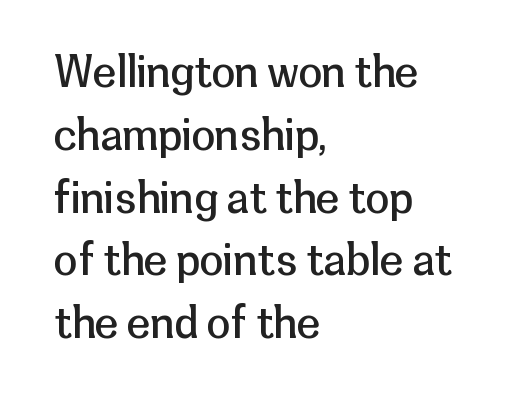
Q: Is the text bold? A: No.
Q: Is the text italic (slanted)? A: No, it is upright.
Q: Is the typeface a serif or a sans-serif typeface? A: Sans-serif.
Q: Is the text underlined? A: No.
Q: How is the paragraph aligned? A: Left-aligned.
Q: Is the spacing between letters normal or unusually wide? A: Normal.
Q: Is the spacing between lines tight, normal or loose? A: Normal.
Q: Width (condensed, normal, or wide)? A: Normal.
Q: Stroke contrast? A: Low.
Q: x-height? A: Medium.
Q: Monospaced? A: No.
